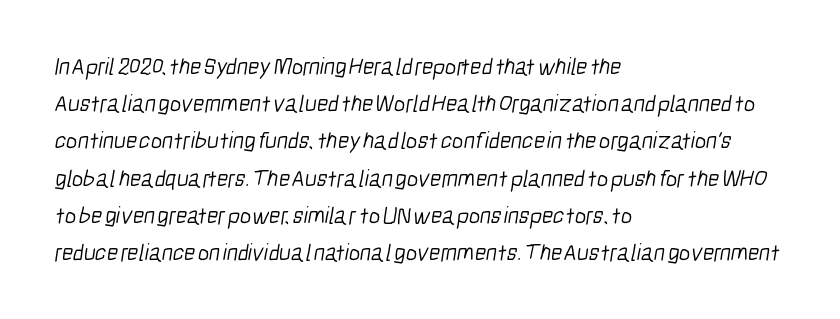
{"bold": "no", "underline": "no", "align": "left", "line_spacing": "normal", "line_spacing_ratio": 1.55, "letter_spacing": "normal", "letter_spacing_em": 0.0, "glyph_px": 24}
